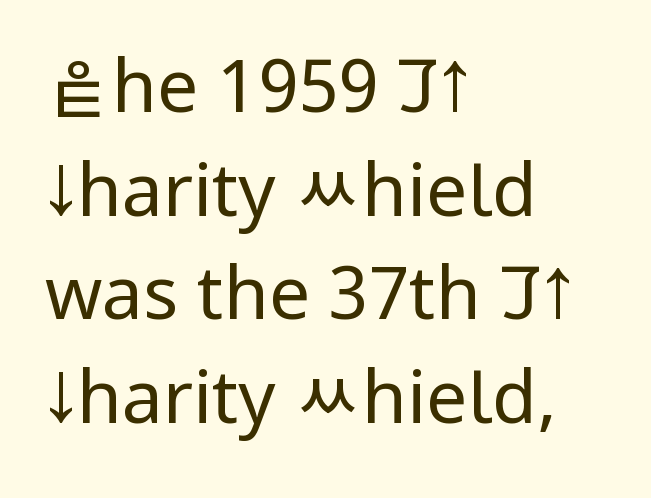
The image shows 73 px regular-weight, condensed sans-serif type, upright; set left-aligned, normal line spacing (1.42x), normal letter spacing, not underlined; low stroke contrast and a large x-height.
